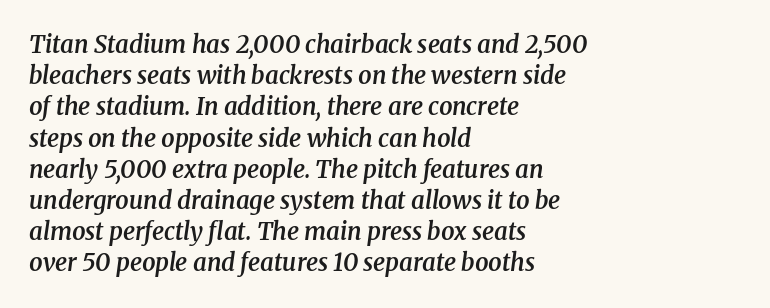
{"italic": "yes", "lean": "right", "slant_degrees": 8, "bold": "semi", "underline": "no", "align": "left", "line_spacing": "normal", "line_spacing_ratio": 1.3, "letter_spacing": "normal", "letter_spacing_em": 0.0, "glyph_px": 24}
